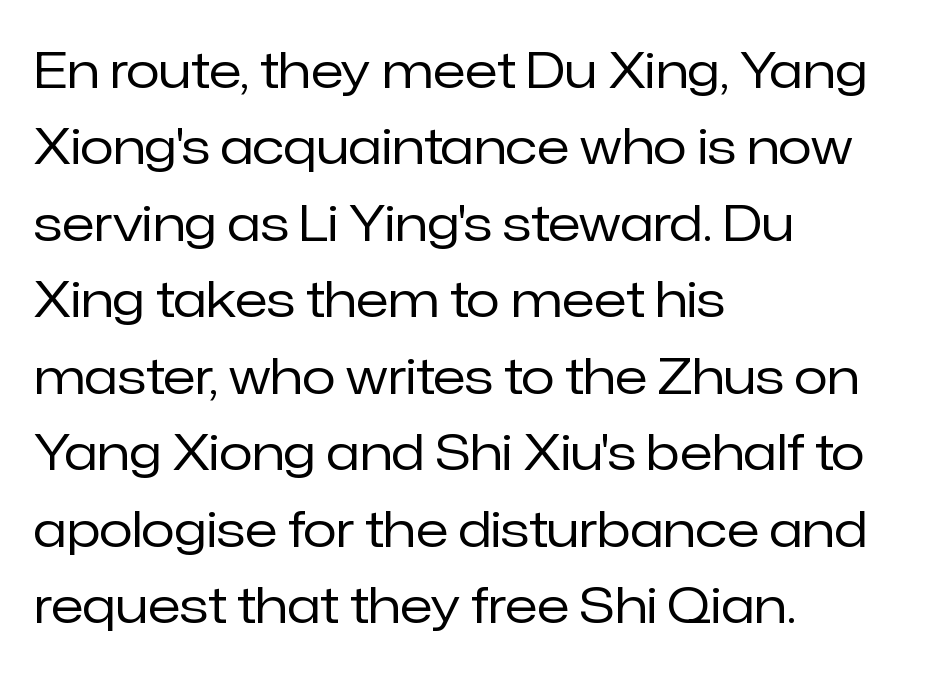
The image shows 49 px regular-weight sans-serif type, upright; set left-aligned, normal line spacing (1.56x), normal letter spacing, not underlined; low stroke contrast and a medium x-height.
